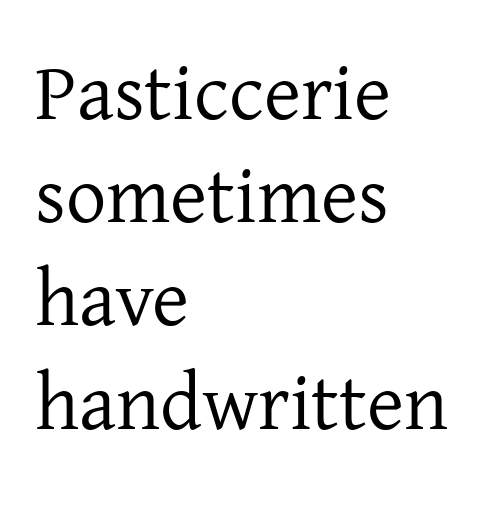
Every stem runs plumb, perpendicular to the baseline. Counters stay open thanks to moderate or lighter strokes. The tracking reads as untouched default to a designer's eye. I'd call this a serif setting — the letters wear small feet. Has an underline been added? It has not.
